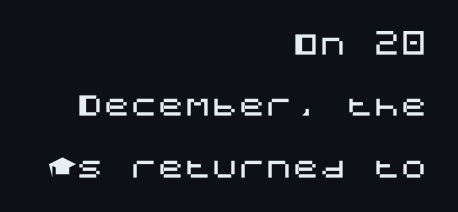
Q: Is the text italic (slanted)? A: No, it is upright.
Q: Is the text underlined? A: No.
Q: How is the paragraph aligned? A: Right-aligned.
Q: Is the spacing between letters normal or unusually wide? A: Normal.
Q: Is the spacing between lines tight, normal or loose? A: Loose.
